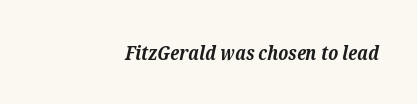
The image shows 20 px bold type, italic (leaning right); set right-aligned, normal letter spacing, not underlined.
